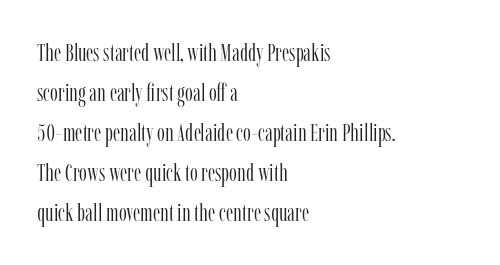
The area under the type is left untouched. A typesetter would mark this as roman, not italic. What's the leading like? Ordinary, nothing unusual. A typesetter would call this zero additional tracking. Which margin do the lines hug? The left one — the right edge is uneven. The cut favours lightness, reaching ordinary text weight at its darkest.
